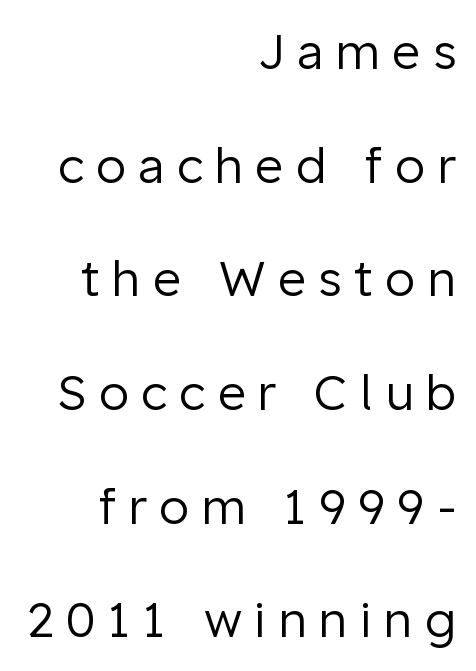
The image shows 49 px regular-weight sans-serif type, upright; set right-aligned, loose line spacing (2.32x), unusually wide letter spacing (+0.25 em), not underlined; low stroke contrast and a medium x-height.
